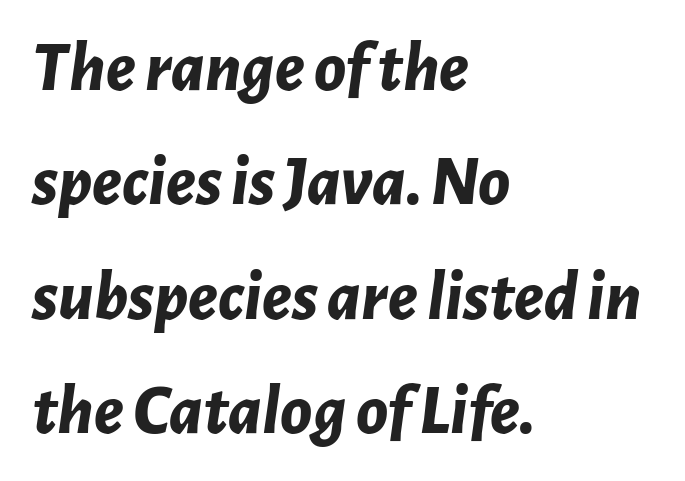
{"italic": "yes", "lean": "right", "slant_degrees": 7, "bold": "yes", "weight": "bold", "width": "normal", "stroke_contrast": "low", "x_height": "medium", "monospaced": "no", "underline": "no", "align": "left", "line_spacing": "normal", "line_spacing_ratio": 1.59, "letter_spacing": "normal", "letter_spacing_em": 0.0, "glyph_px": 72}
